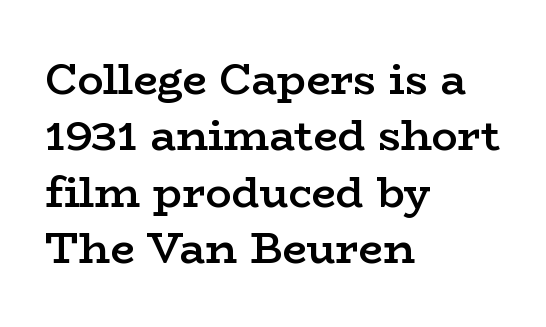
The image shows 43 px semibold, wide serif type, upright; set left-aligned, normal line spacing (1.31x), normal letter spacing, not underlined; low stroke contrast and a medium x-height.
